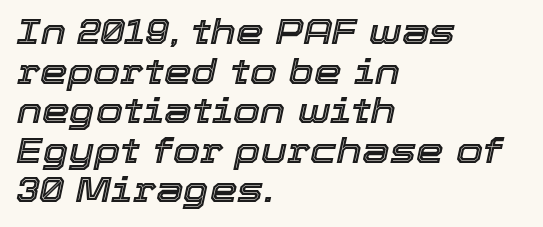
{"italic": "yes", "lean": "right", "slant_degrees": 12, "width": "normal", "x_height": "medium", "monospaced": "no", "underline": "no", "align": "left", "line_spacing": "tight", "line_spacing_ratio": 1.13, "letter_spacing": "normal", "letter_spacing_em": 0.0, "glyph_px": 35}
